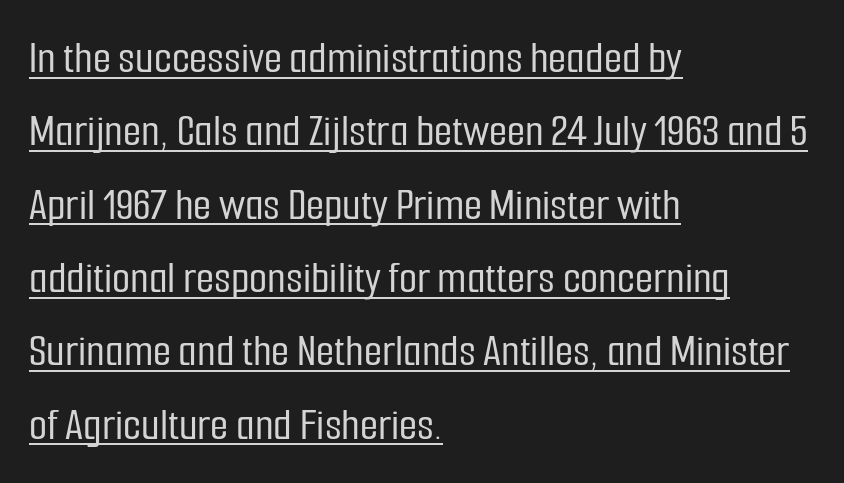
Q: Is the text italic (slanted)? A: No, it is upright.
Q: Is the typeface a serif or a sans-serif typeface? A: Sans-serif.
Q: Is the text underlined? A: Yes.
Q: How is the paragraph aligned? A: Left-aligned.
Q: Is the spacing between letters normal or unusually wide? A: Normal.
Q: Is the spacing between lines tight, normal or loose? A: Normal.
Q: Width (condensed, normal, or wide)? A: Condensed.
Q: Stroke contrast? A: Low.
Q: x-height? A: Medium.
Q: Monospaced? A: No.
